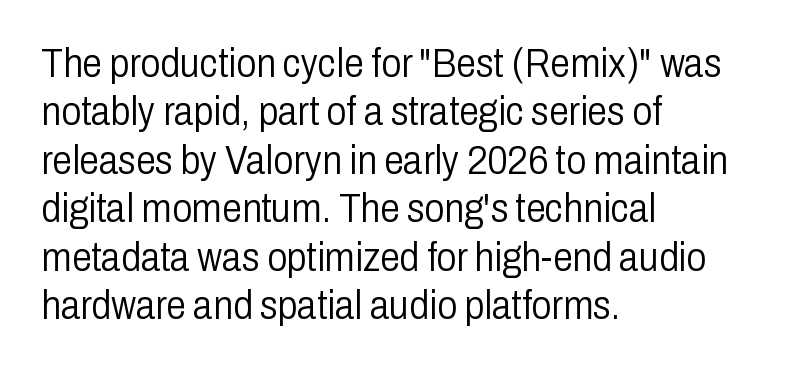
Q: Is the text bold? A: No.
Q: Is the text italic (slanted)? A: No, it is upright.
Q: Is the typeface a serif or a sans-serif typeface? A: Sans-serif.
Q: Is the text underlined? A: No.
Q: How is the paragraph aligned? A: Left-aligned.
Q: Is the spacing between letters normal or unusually wide? A: Normal.
Q: Width (condensed, normal, or wide)? A: Condensed.
Q: Stroke contrast? A: Low.
Q: x-height? A: Medium.
Q: Monospaced? A: No.
